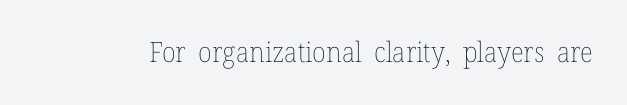
{"italic": "no", "bold": "no", "weight": "thin", "width": "normal", "stroke_contrast": "low", "x_height": "medium", "monospaced": "no", "underline": "no", "letter_spacing": "normal", "letter_spacing_em": 0.0, "glyph_px": 28}
